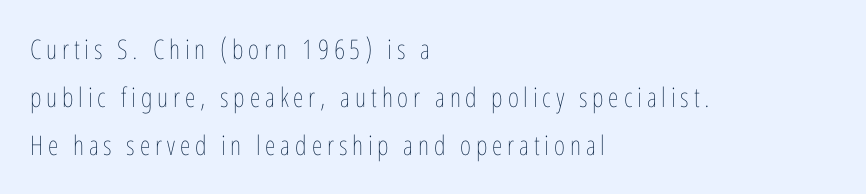
{"italic": "no", "bold": "no", "underline": "no", "align": "left", "line_spacing_ratio": 1.78, "glyph_px": 27}
